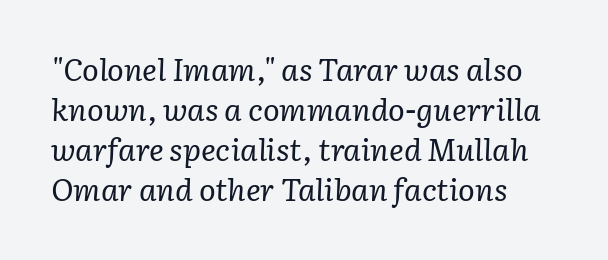
The image shows 31 px regular-weight serif type, italic (leaning right); set normal line spacing (1.29x), normal letter spacing, not underlined; low stroke contrast and a medium x-height.
